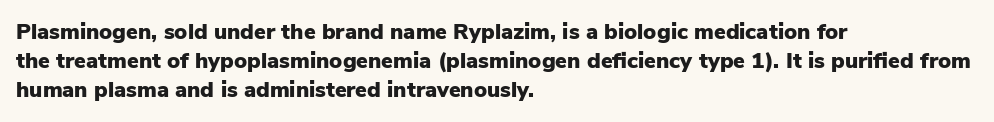
{"italic": "no", "bold": "yes", "underline": "no", "align": "left", "line_spacing": "normal", "line_spacing_ratio": 1.32, "letter_spacing": "normal", "letter_spacing_em": 0.0, "glyph_px": 22}
